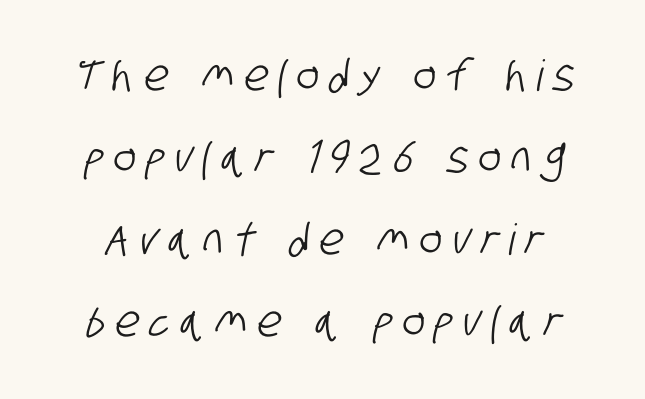
Q: Is the typeface a serif or a sans-serif typeface? A: Sans-serif.
Q: Is the text underlined? A: No.
Q: Is the spacing between letters normal or unusually wide? A: Unusually wide.
Q: Is the spacing between lines tight, normal or loose? A: Loose.
Q: Width (condensed, normal, or wide)? A: Condensed.
Q: Stroke contrast? A: Low.
Q: x-height? A: Large.
Q: Monospaced? A: No.
